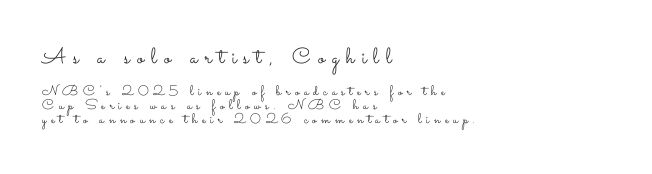
The image shows 22 px text type; set left-aligned, tight line spacing (0.99x), unusually wide letter spacing (+0.33 em), not underlined; the first (top) block is 1.57x larger.
